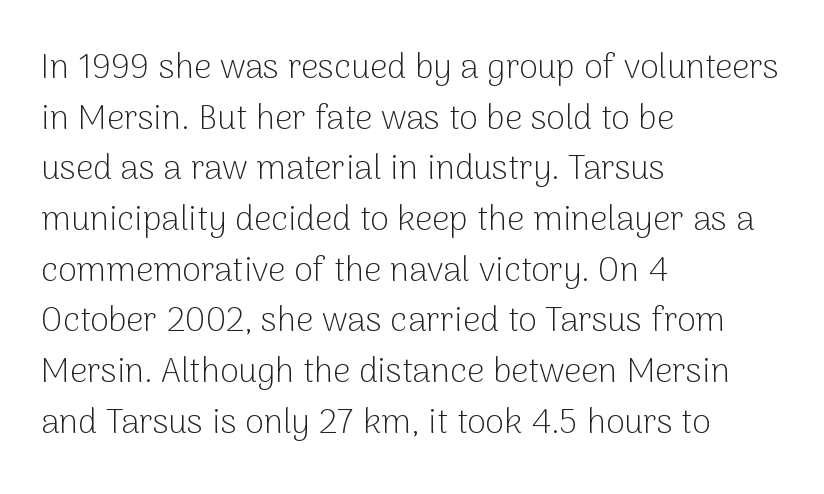
The lines sit at an ordinary, default distance from one another. The designer went with a sans here, leaving each stem footless. You could not count columns in this text — the font is proportionally spaced. The rendering anchors every line to the left-hand side. Tall strokes in this sample are plumb rather than angled.
